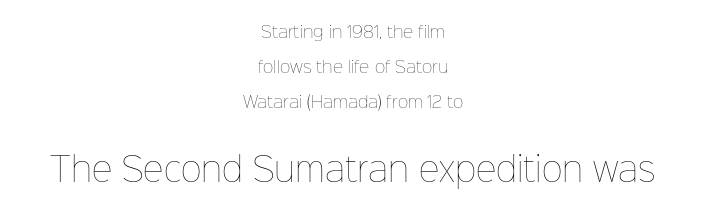
Q: Is the text bold? A: No.
Q: Is the text italic (slanted)? A: No, it is upright.
Q: Is the text underlined? A: No.
Q: How is the paragraph aligned? A: Centered.
Q: Is the spacing between letters normal or unusually wide? A: Normal.
Q: Is the spacing between lines tight, normal or loose? A: Loose.
Q: Which block of text is set in a larger size, the first (top) or the second (bottom)? A: The second (bottom) one.
Q: Width (condensed, normal, or wide)? A: Normal.
Q: Stroke contrast? A: Low.
Q: x-height? A: Medium.
Q: Monospaced? A: No.
